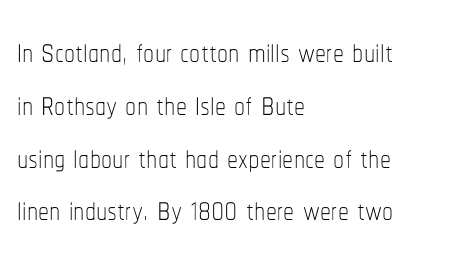
A clean baseline with only descenders dipping below it. On a weight scale, this lands at 450 or below. Tall strokes in this sample are plumb rather than angled. Nobody touched the tracking dial on this one. These lines stack with their left ends in a neat column. Here the designer chose a conventional face with non-uniform glyph widths.
